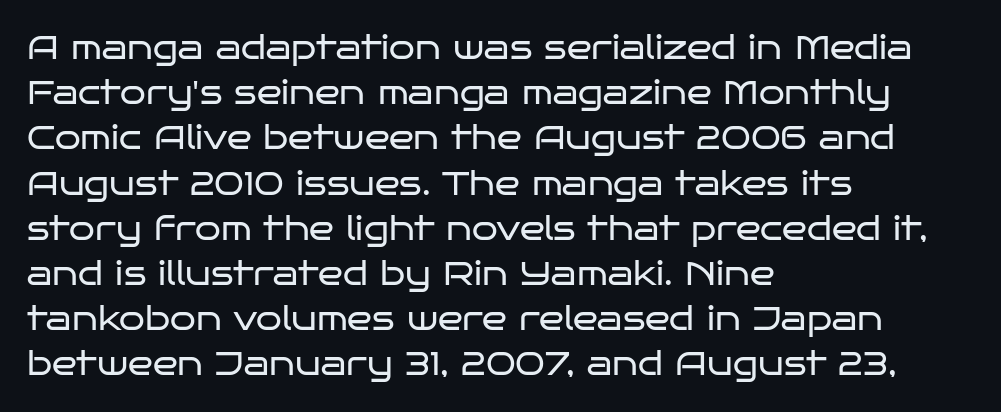
Lines of text with bare space underneath. Is this a fixed-width face? No — the glyphs have proportional, varying widths. Is the type heavy? It reads as light-to-regular instead. The text was rendered using a sans face with plain stroke endings.
